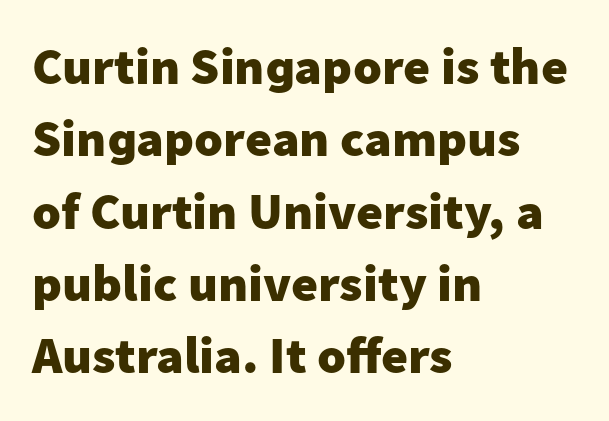
Q: Is the text bold? A: Yes.
Q: Is the text italic (slanted)? A: No, it is upright.
Q: Is the typeface a serif or a sans-serif typeface? A: Sans-serif.
Q: Is the text underlined? A: No.
Q: How is the paragraph aligned? A: Left-aligned.
Q: Is the spacing between letters normal or unusually wide? A: Normal.
Q: Is the spacing between lines tight, normal or loose? A: Normal.
Q: Width (condensed, normal, or wide)? A: Normal.
Q: Stroke contrast? A: Low.
Q: x-height? A: Medium.
Q: Monospaced? A: No.
